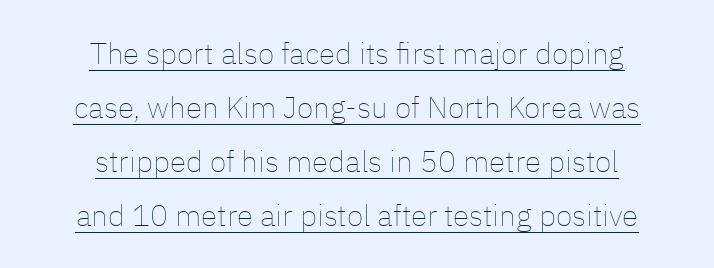
{"italic": "no", "bold": "no", "weight": "thin", "width": "normal", "stroke_contrast": "low", "x_height": "medium", "monospaced": "no", "underline": "yes", "align": "center", "line_spacing_ratio": 1.8, "letter_spacing": "normal", "letter_spacing_em": 0.0, "glyph_px": 30}
